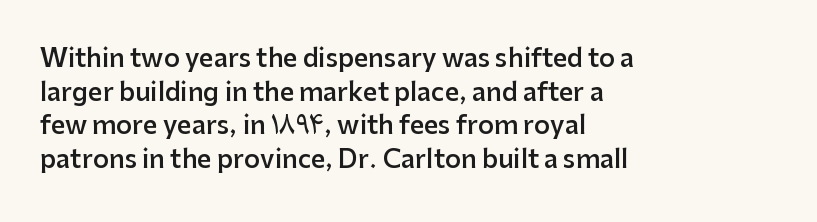
The image shows 25 px text type, upright; set left-aligned, normal line spacing (1.35x), normal letter spacing, not underlined.
